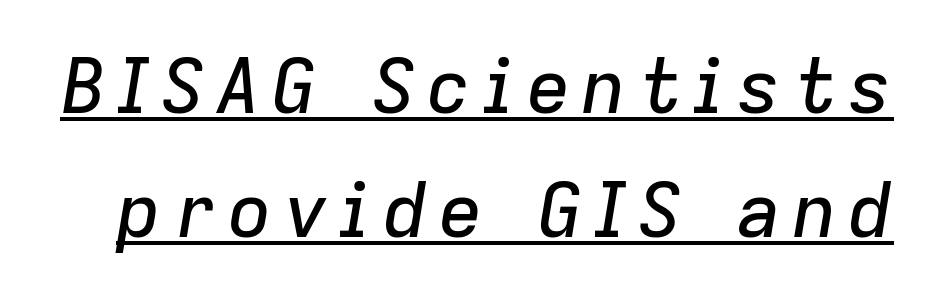
{"italic": "yes", "lean": "right", "slant_degrees": 9, "width": "normal", "stroke_contrast": "low", "x_height": "medium", "monospaced": "no", "underline": "yes", "line_spacing": "normal", "line_spacing_ratio": 1.63, "glyph_px": 76}
